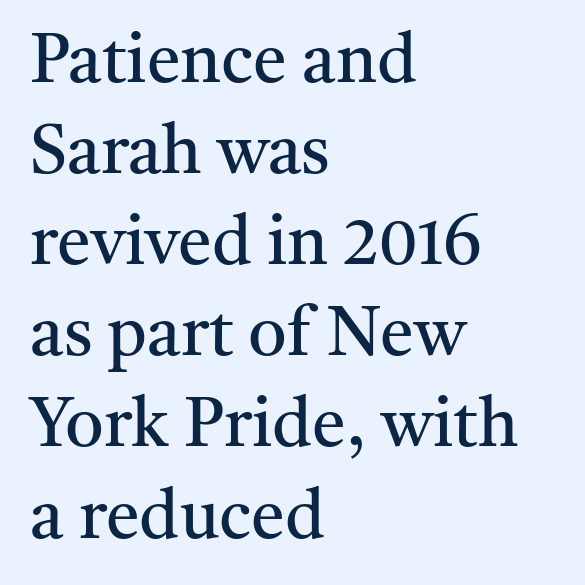
Q: Is the text bold? A: No.
Q: Is the text italic (slanted)? A: No, it is upright.
Q: Is the typeface a serif or a sans-serif typeface? A: Serif.
Q: Is the text underlined? A: No.
Q: How is the paragraph aligned? A: Left-aligned.
Q: Is the spacing between letters normal or unusually wide? A: Normal.
Q: Is the spacing between lines tight, normal or loose? A: Normal.
Q: Width (condensed, normal, or wide)? A: Normal.
Q: Stroke contrast? A: Medium.
Q: x-height? A: Medium.
Q: Monospaced? A: No.
